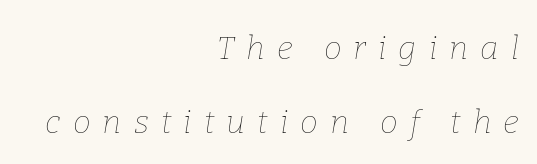
The image shows 32 px thin type, italic (leaning right); set right-aligned, loose line spacing (2.3x), unusually wide letter spacing (+0.38 em), not underlined; low stroke contrast and a medium x-height.
